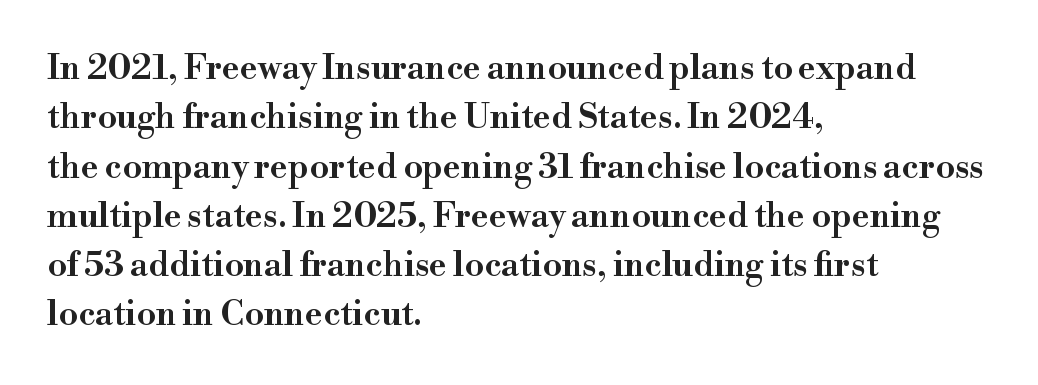
Q: Is the text italic (slanted)? A: No, it is upright.
Q: Is the typeface a serif or a sans-serif typeface? A: Serif.
Q: Is the text underlined? A: No.
Q: How is the paragraph aligned? A: Left-aligned.
Q: Is the spacing between letters normal or unusually wide? A: Normal.
Q: Is the spacing between lines tight, normal or loose? A: Normal.
Q: Width (condensed, normal, or wide)? A: Wide.
Q: Stroke contrast? A: High.
Q: x-height? A: Small.
Q: Monospaced? A: No.
